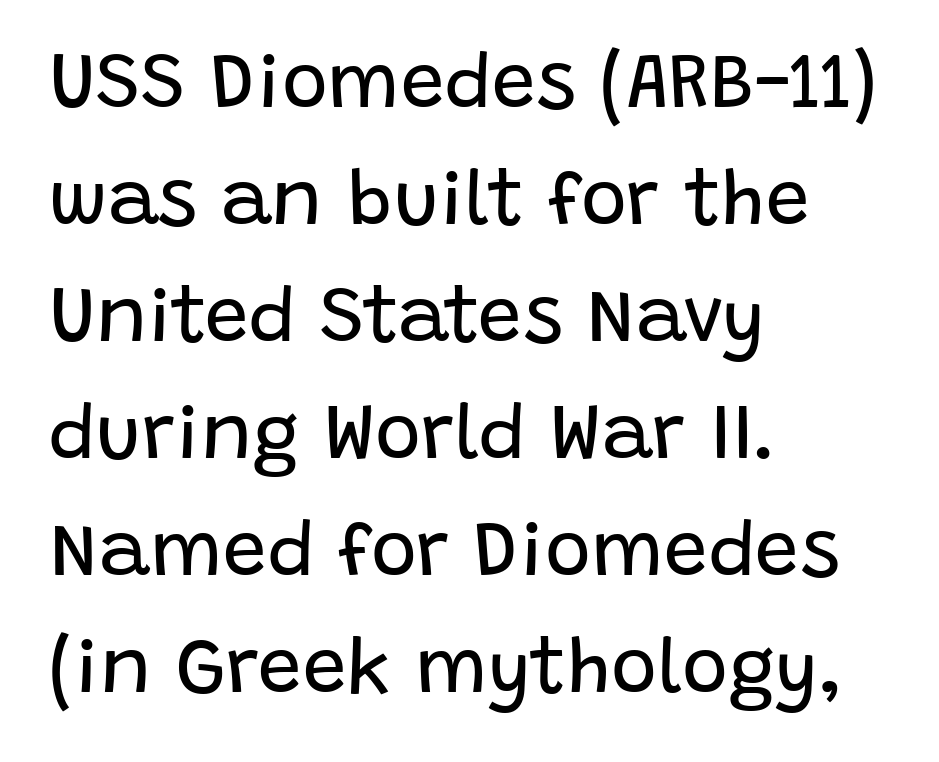
{"serif": "no", "italic": "no", "bold": "no", "weight": "regular", "width": "normal", "stroke_contrast": "low", "x_height": "large", "monospaced": "no", "underline": "no", "align": "left", "line_spacing": "normal", "line_spacing_ratio": 1.5, "letter_spacing": "normal", "letter_spacing_em": 0.0, "glyph_px": 78}
